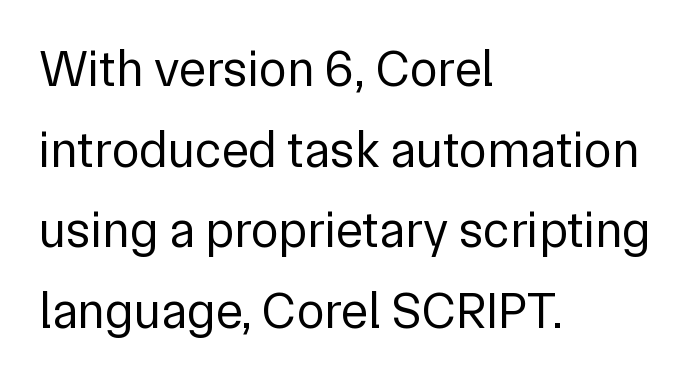
{"serif": "no", "italic": "no", "bold": "no", "weight": "regular", "width": "normal", "stroke_contrast": "low", "x_height": "medium", "monospaced": "no", "underline": "no", "align": "left", "line_spacing": "normal", "line_spacing_ratio": 1.58, "letter_spacing": "normal", "letter_spacing_em": 0.0, "glyph_px": 51}
